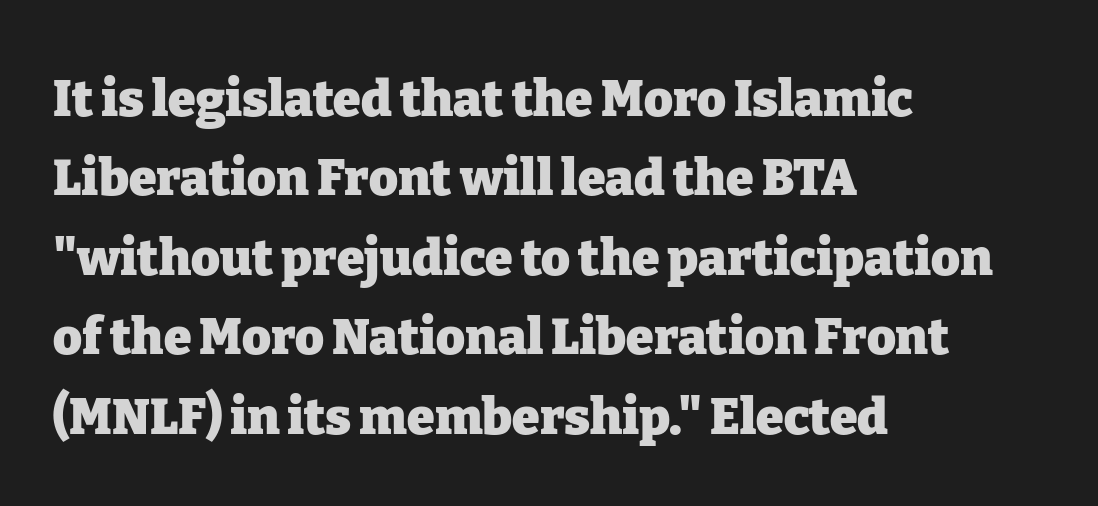
{"serif": "yes", "italic": "no", "bold": "yes", "weight": "heavy", "width": "normal", "stroke_contrast": "low", "x_height": "medium", "monospaced": "no", "underline": "no", "align": "left", "line_spacing": "normal", "line_spacing_ratio": 1.59, "letter_spacing": "normal", "letter_spacing_em": 0.0, "glyph_px": 50}
